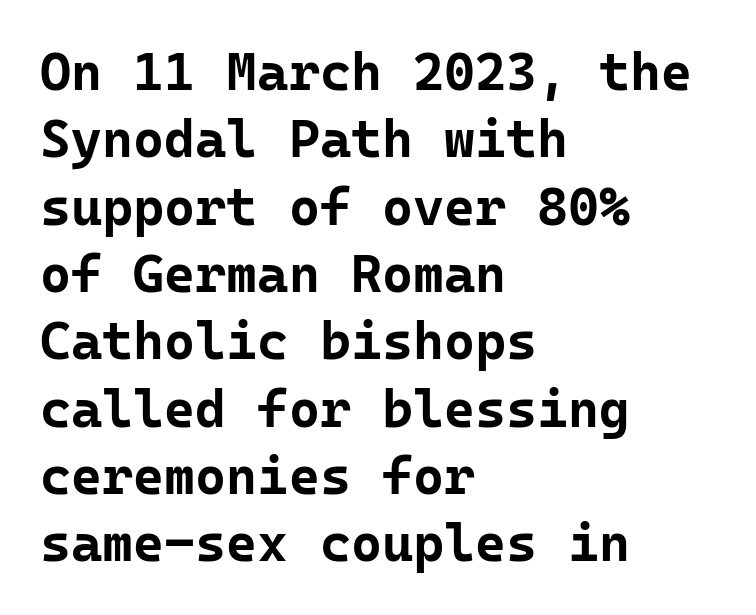
{"serif": "no", "italic": "no", "bold": "yes", "weight": "bold", "width": "normal", "stroke_contrast": "low", "x_height": "medium", "monospaced": "yes", "underline": "no", "align": "left", "line_spacing": "normal", "line_spacing_ratio": 1.27, "letter_spacing": "normal", "letter_spacing_em": 0.0, "glyph_px": 53}
